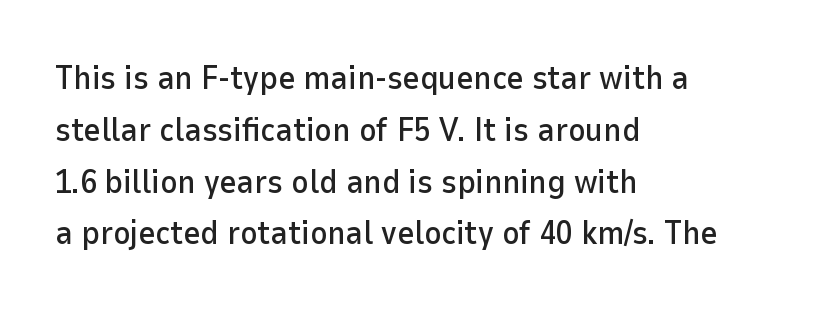
Q: Is the text italic (slanted)? A: No, it is upright.
Q: Is the typeface a serif or a sans-serif typeface? A: Sans-serif.
Q: Is the text underlined? A: No.
Q: How is the paragraph aligned? A: Left-aligned.
Q: Is the spacing between letters normal or unusually wide? A: Normal.
Q: Is the spacing between lines tight, normal or loose? A: Normal.
Q: Width (condensed, normal, or wide)? A: Normal.
Q: Stroke contrast? A: Low.
Q: x-height? A: Medium.
Q: Monospaced? A: No.
